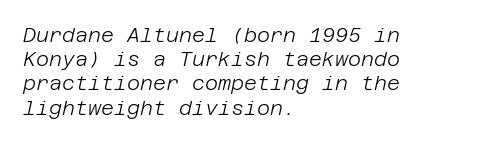
The image shows 20 px text type, italic (leaning right); set left-aligned, line spacing 1.21x, normal letter spacing, not underlined.
